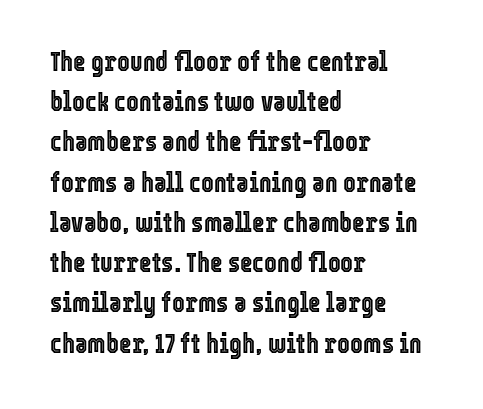
The image shows 27 px text type, upright; set left-aligned, normal line spacing (1.49x), normal letter spacing, not underlined.
